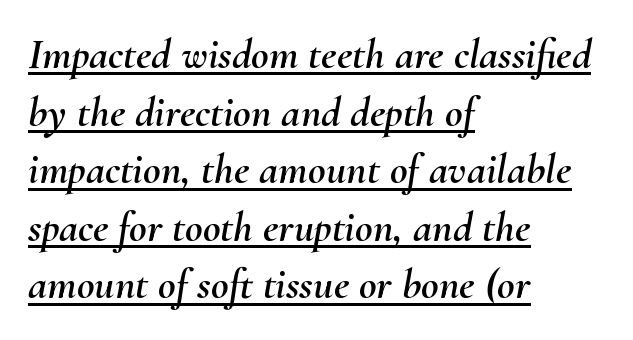
{"italic": "yes", "lean": "right", "slant_degrees": 10, "width": "normal", "stroke_contrast": "medium", "x_height": "small", "monospaced": "no", "underline": "yes", "align": "left", "line_spacing": "normal", "line_spacing_ratio": 1.34, "letter_spacing": "normal", "letter_spacing_em": 0.0, "glyph_px": 43}
